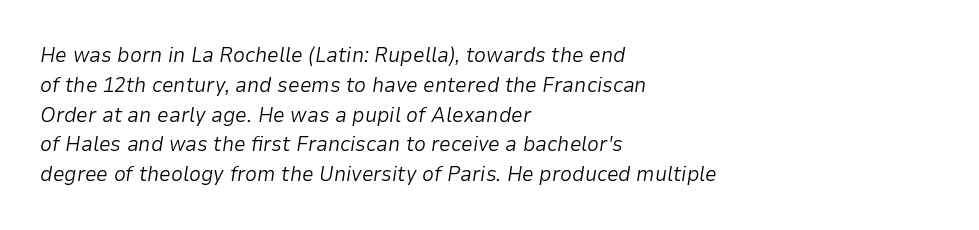
Q: Is the text bold? A: No.
Q: Is the text italic (slanted)? A: Yes, it leans right by about 9 degrees.
Q: Is the text underlined? A: No.
Q: How is the paragraph aligned? A: Left-aligned.
Q: Is the spacing between letters normal or unusually wide? A: Normal.
Q: Is the spacing between lines tight, normal or loose? A: Normal.
